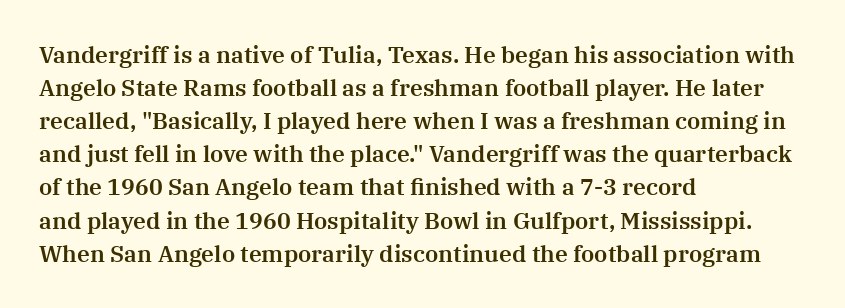
The image shows 23 px text type, upright; set left-aligned, normal line spacing (1.44x), normal letter spacing, not underlined.
